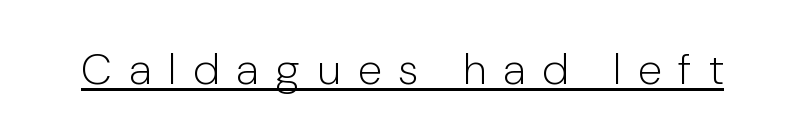
Q: Is the text bold? A: No.
Q: Is the text italic (slanted)? A: No, it is upright.
Q: Is the typeface a serif or a sans-serif typeface? A: Sans-serif.
Q: Is the text underlined? A: Yes.
Q: Is the spacing between letters normal or unusually wide? A: Unusually wide.
Q: Width (condensed, normal, or wide)? A: Normal.
Q: Stroke contrast? A: Low.
Q: x-height? A: Medium.
Q: Monospaced? A: No.
